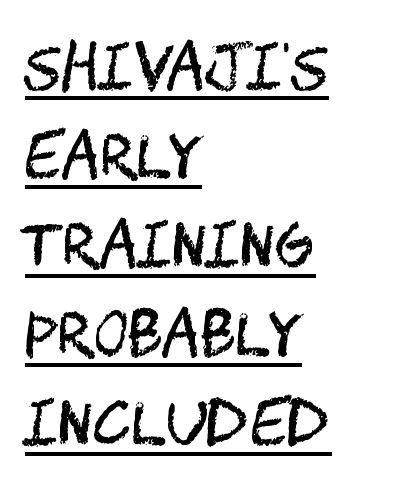
Q: Is the text bold? A: No.
Q: Is the text italic (slanted)? A: No, it is upright.
Q: Is the typeface a serif or a sans-serif typeface? A: Sans-serif.
Q: Is the text underlined? A: Yes.
Q: How is the paragraph aligned? A: Left-aligned.
Q: Is the spacing between letters normal or unusually wide? A: Normal.
Q: Is the spacing between lines tight, normal or loose? A: Normal.
Q: Width (condensed, normal, or wide)? A: Condensed.
Q: Stroke contrast? A: Medium.
Q: x-height? A: Large.
